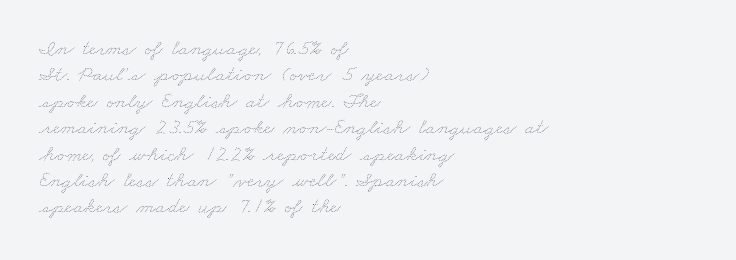
Q: Is the text bold? A: No.
Q: Is the text underlined? A: No.
Q: How is the paragraph aligned? A: Left-aligned.
Q: Is the spacing between letters normal or unusually wide? A: Normal.
